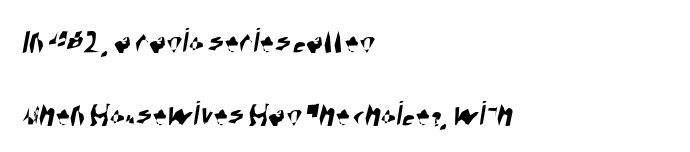
The image shows 36 px condensed sans-serif type; set left-aligned, loose line spacing (2.02x), normal letter spacing, not underlined; high stroke contrast and a large x-height.
